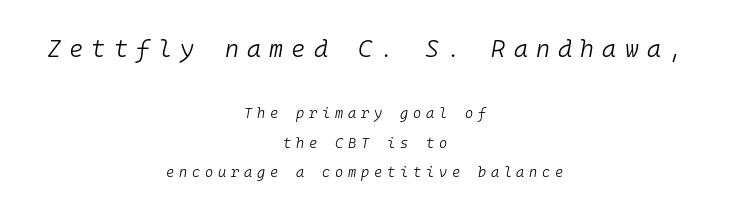
The image shows 24 px text type, italic (leaning right); set centered, loose line spacing (2.14x), unusually wide letter spacing (+0.34 em), not underlined; the first (top) block is 1.71x larger.
